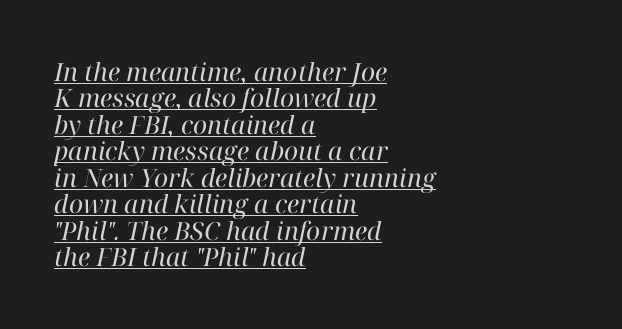
{"italic": "yes", "lean": "right", "slant_degrees": 12, "bold": "no", "underline": "yes", "align": "left", "line_spacing": "tight", "line_spacing_ratio": 1.06, "letter_spacing": "normal", "letter_spacing_em": 0.0, "glyph_px": 25}
